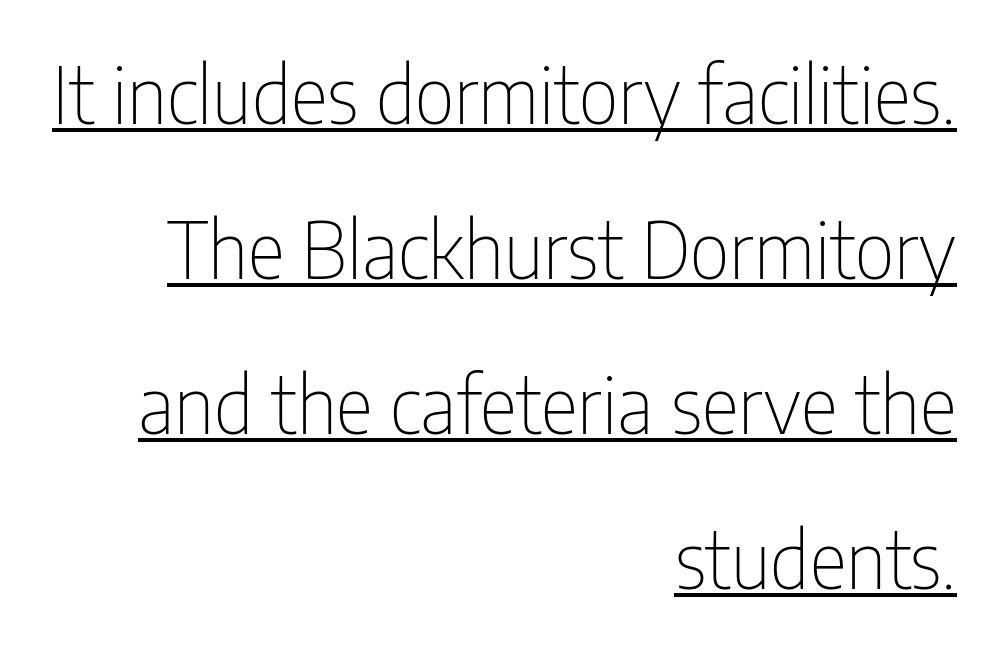
Q: Is the text bold? A: No.
Q: Is the text italic (slanted)? A: No, it is upright.
Q: Is the typeface a serif or a sans-serif typeface? A: Sans-serif.
Q: Is the text underlined? A: Yes.
Q: How is the paragraph aligned? A: Right-aligned.
Q: Is the spacing between letters normal or unusually wide? A: Normal.
Q: Is the spacing between lines tight, normal or loose? A: Loose.
Q: Width (condensed, normal, or wide)? A: Condensed.
Q: Stroke contrast? A: Low.
Q: x-height? A: Medium.
Q: Monospaced? A: No.
